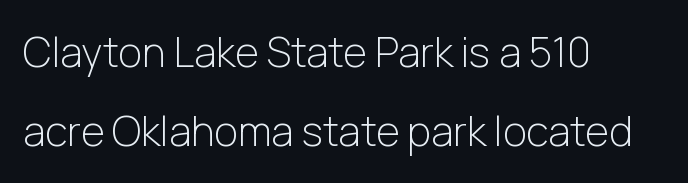
{"serif": "no", "italic": "no", "bold": "no", "weight": "light", "width": "normal", "stroke_contrast": "low", "x_height": "medium", "monospaced": "no", "underline": "no", "align": "left", "line_spacing": "loose", "line_spacing_ratio": 1.93, "letter_spacing": "normal", "letter_spacing_em": 0.0, "glyph_px": 41}
